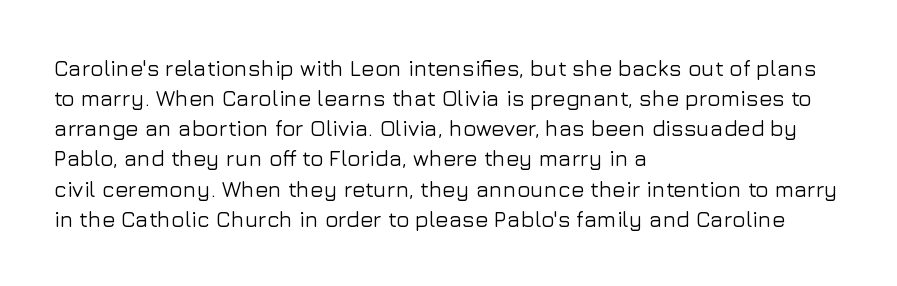
The lettering stays uniformly vertical, giving the passage a roman look. The text block is weighted toward the left margin, trailing off unevenly rightward. A typesetter would call this zero additional tracking. Evenly set lines give the paragraph a standard silhouette.
